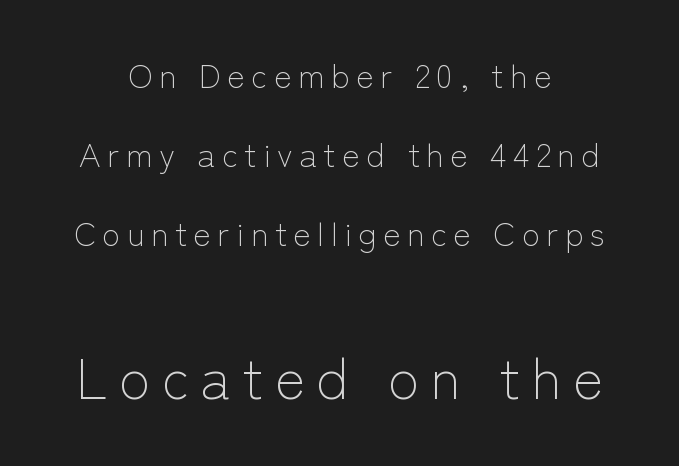
Q: Is the text bold? A: No.
Q: Is the text italic (slanted)? A: No, it is upright.
Q: Is the typeface a serif or a sans-serif typeface? A: Sans-serif.
Q: Is the text underlined? A: No.
Q: Is the spacing between letters normal or unusually wide? A: Unusually wide.
Q: Is the spacing between lines tight, normal or loose? A: Loose.
Q: Which block of text is set in a larger size, the first (top) or the second (bottom)? A: The second (bottom) one.
Q: Width (condensed, normal, or wide)? A: Normal.
Q: Stroke contrast? A: Low.
Q: x-height? A: Medium.
Q: Monospaced? A: No.
